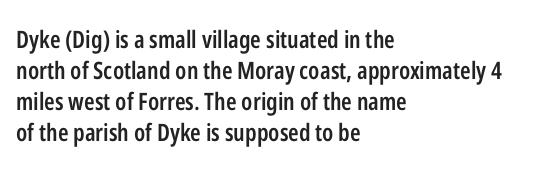
The image shows 24 px text type, upright; set left-aligned, normal line spacing (1.29x), normal letter spacing, not underlined.
